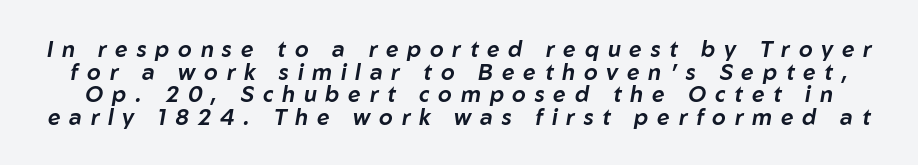
{"italic": "yes", "lean": "right", "slant_degrees": 10, "underline": "no", "line_spacing": "tight", "line_spacing_ratio": 1.03, "letter_spacing": "wide", "letter_spacing_em": 0.4, "glyph_px": 22}
